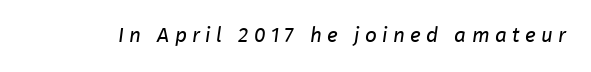
The image shows 21 px text type; set unusually wide letter spacing (+0.25 em), not underlined.
